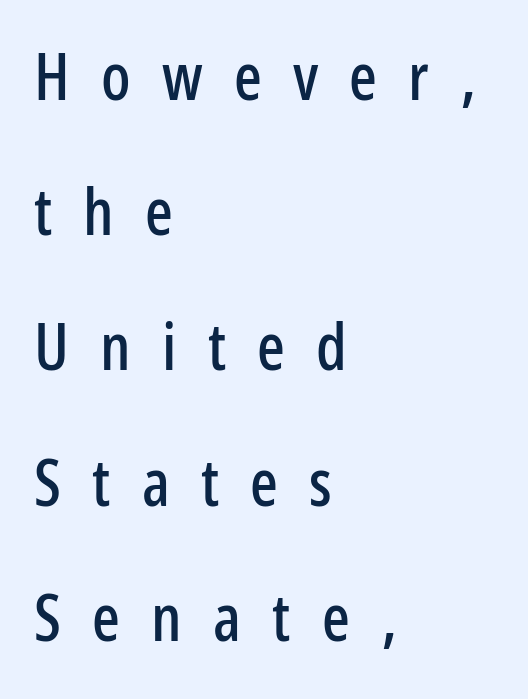
Q: Is the text italic (slanted)? A: No, it is upright.
Q: Is the typeface a serif or a sans-serif typeface? A: Sans-serif.
Q: Is the text underlined? A: No.
Q: How is the paragraph aligned? A: Left-aligned.
Q: Is the spacing between letters normal or unusually wide? A: Unusually wide.
Q: Is the spacing between lines tight, normal or loose? A: Loose.
Q: Width (condensed, normal, or wide)? A: Condensed.
Q: Stroke contrast? A: Low.
Q: x-height? A: Medium.
Q: Monospaced? A: No.
